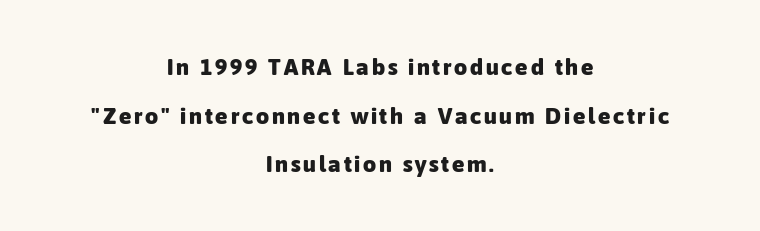
Q: Is the text bold? A: Yes.
Q: Is the text italic (slanted)? A: No, it is upright.
Q: Is the text underlined? A: No.
Q: How is the paragraph aligned? A: Centered.
Q: Is the spacing between lines tight, normal or loose? A: Loose.
